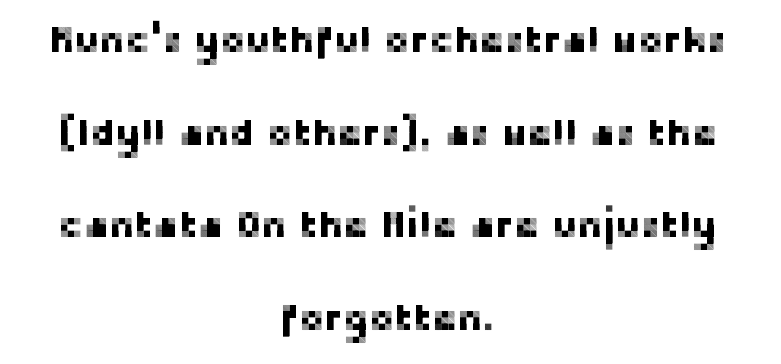
{"serif": "no", "italic": "no", "width": "normal", "stroke_contrast": "low", "x_height": "medium", "monospaced": "no", "underline": "no", "align": "center", "line_spacing": "loose", "line_spacing_ratio": 2.44, "letter_spacing": "normal", "letter_spacing_em": 0.0, "glyph_px": 38}
